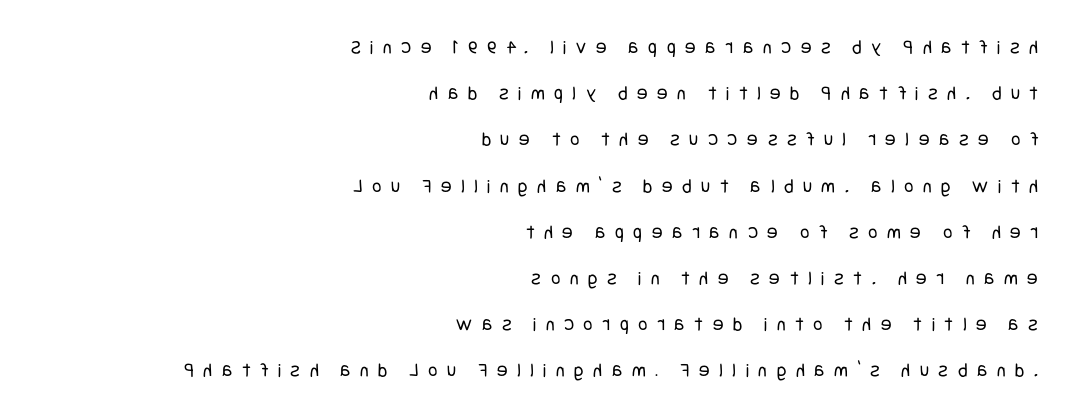
The baseline area is clear. The font's upright variant was chosen for this text. Does extra space separate the letters? Yes, quite a lot of it. If you measured baseline to baseline, you'd find a long distance. The weight would be labelled regular, book, light, or lighter still.
